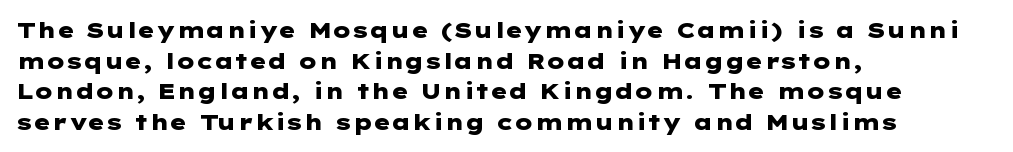
If you drew a line through each stem, it would be perfectly vertical. A normal amount of white space separates one row of letters from the next. Unmarked baselines from the first word to the last. Pretty heavy lettering here — definitely bold. The paragraph has a hard left edge and a soft right edge. These lines keep a tight, regular rhythm from letter to letter.
